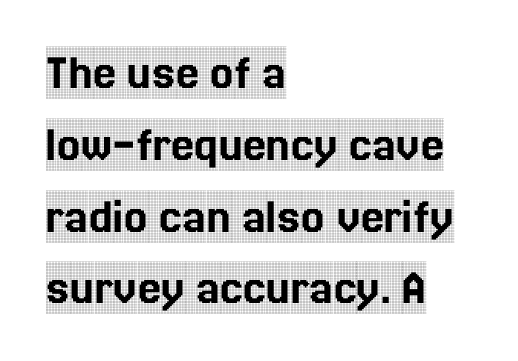
Nobody drew a line under any word here. In terms of letterspacing, this is plain default setting. Where is the straight margin? On the left. This block has exactly the height ordinary leading produces. Is this a fixed-width face? No — the glyphs have proportional, varying widths.
